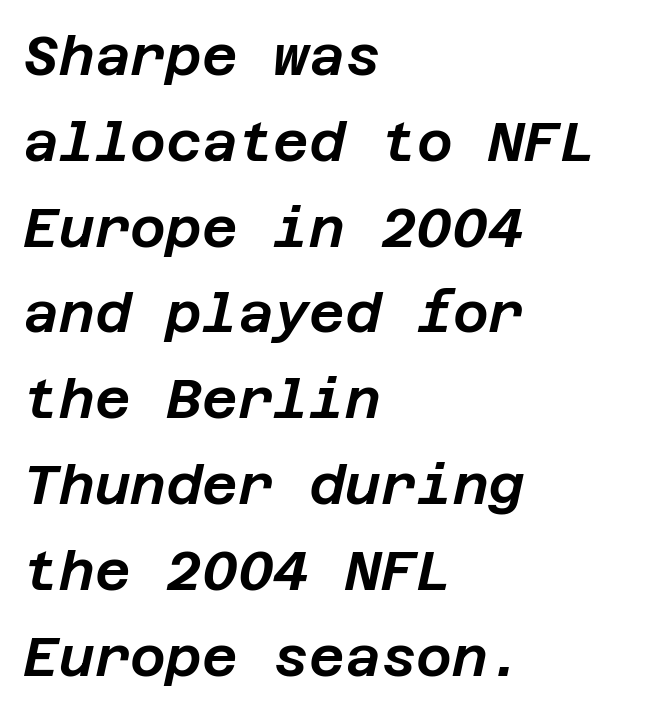
{"italic": "yes", "lean": "right", "slant_degrees": 12, "width": "normal", "stroke_contrast": "low", "x_height": "large", "underline": "no", "align": "left", "line_spacing": "normal", "line_spacing_ratio": 1.56, "letter_spacing": "normal", "letter_spacing_em": 0.0, "glyph_px": 55}
